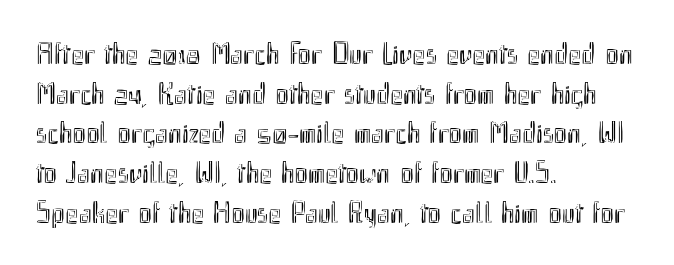
Each word holds together tightly as a unit, with standard inter-letter gaps. Underline: absent. The face used here is proportionally spaced, like ordinary book or web type. In terms of posture, this sample is upright.
